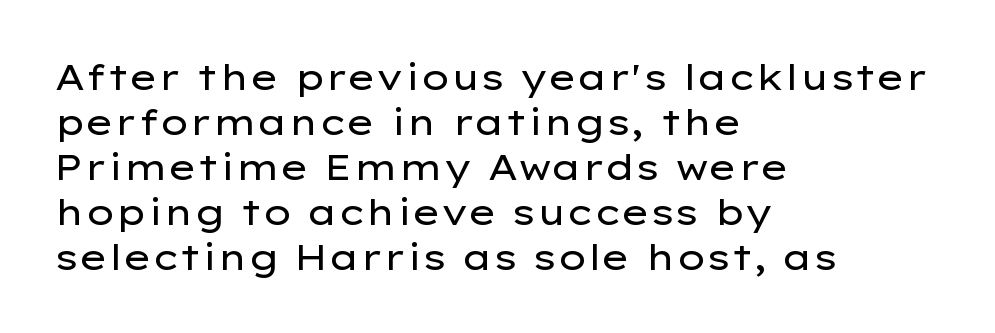
The image shows 36 px regular-weight, wide sans-serif type, upright; set left-aligned, normal line spacing (1.25x), normal letter spacing, not underlined; low stroke contrast and a medium x-height.
